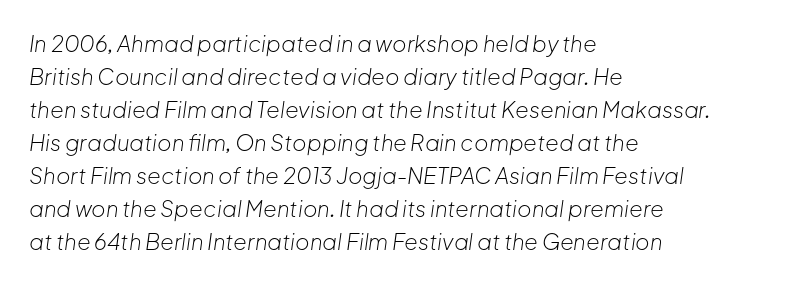
The image shows 22 px text type, italic (leaning right); set left-aligned, normal line spacing (1.5x), normal letter spacing, not underlined.
